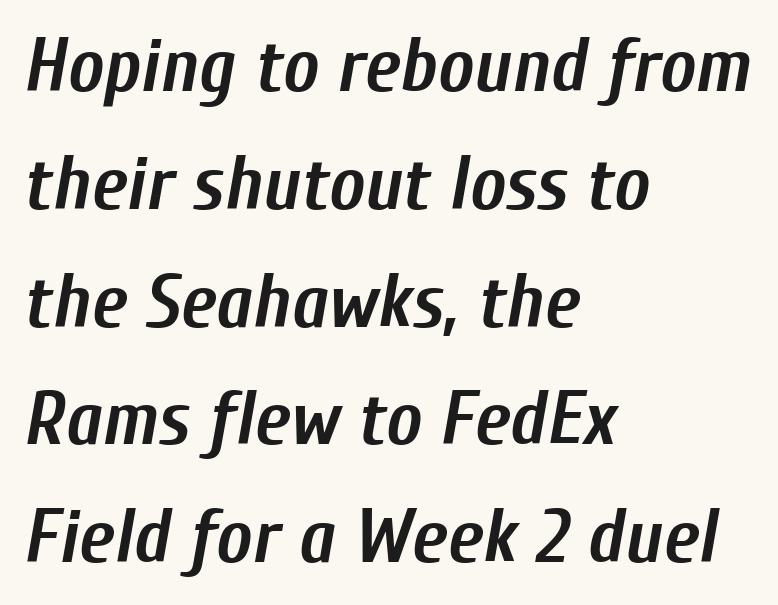
The image shows 76 px semibold, condensed type, italic (leaning right); set left-aligned, normal line spacing (1.55x), normal letter spacing, not underlined; low stroke contrast and a medium x-height.
